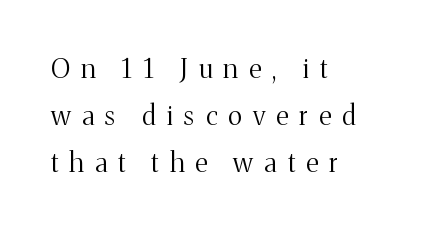
A typesetter would call this heavily tracked-out type. A classic flush-left, rag-right setting is used for this passage. This is roman type, the default non-slanted kind. The passage shown is not underscored anywhere. The weight tops out at a normal text grade.
